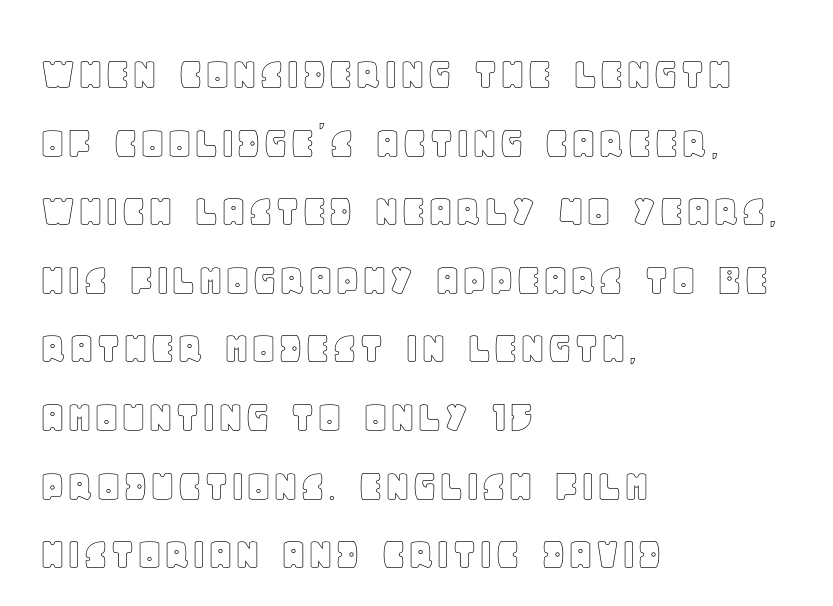
{"italic": "no", "width": "normal", "x_height": "large", "monospaced": "no", "underline": "no", "align": "left", "line_spacing": "normal", "line_spacing_ratio": 1.46, "letter_spacing": "normal", "letter_spacing_em": 0.0, "glyph_px": 47}
